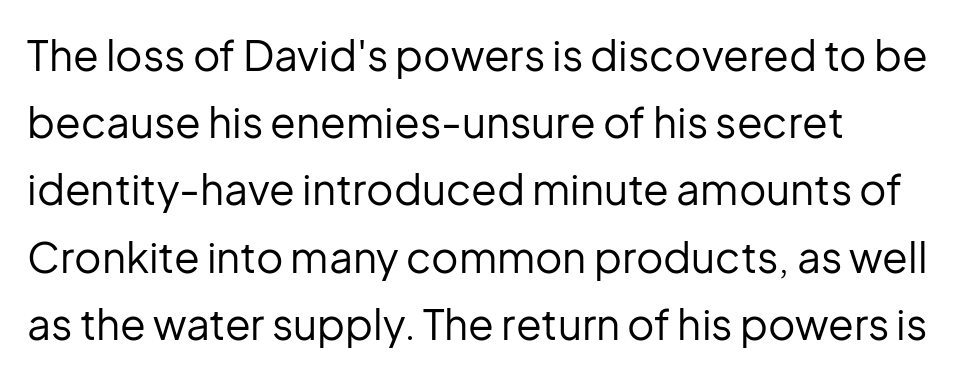
{"serif": "no", "italic": "no", "bold": "no", "weight": "regular", "width": "normal", "stroke_contrast": "low", "x_height": "medium", "monospaced": "no", "underline": "no", "line_spacing": "normal", "line_spacing_ratio": 1.6, "letter_spacing": "normal", "letter_spacing_em": 0.0, "glyph_px": 42}
